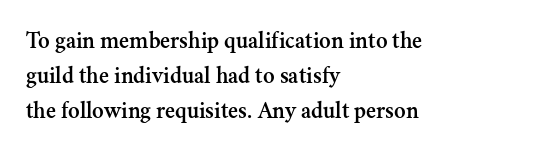
{"italic": "no", "underline": "no", "align": "left", "line_spacing": "normal", "line_spacing_ratio": 1.46, "letter_spacing": "normal", "letter_spacing_em": 0.0, "glyph_px": 24}
